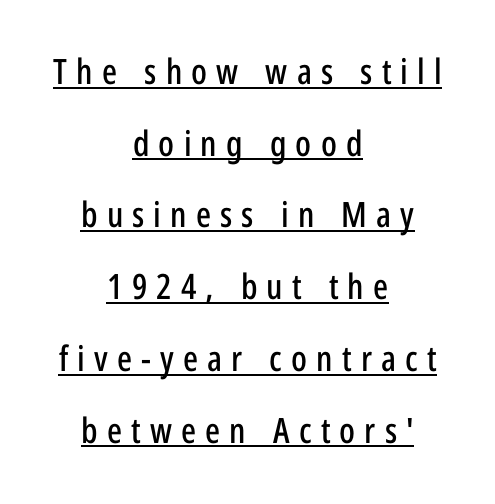
The image shows 35 px condensed sans-serif type, upright; set centered, loose line spacing (2.05x), unusually wide letter spacing (+0.26 em), underlined; low stroke contrast and a medium x-height.
